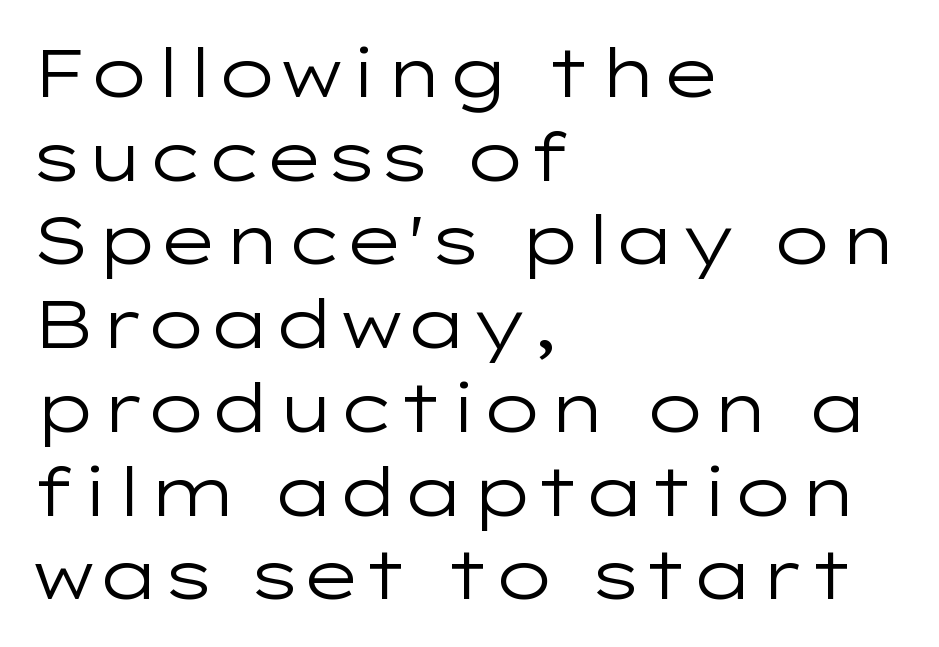
Q: Is the text bold? A: No.
Q: Is the text italic (slanted)? A: No, it is upright.
Q: Is the typeface a serif or a sans-serif typeface? A: Sans-serif.
Q: Is the text underlined? A: No.
Q: How is the paragraph aligned? A: Left-aligned.
Q: Is the spacing between letters normal or unusually wide? A: Normal.
Q: Is the spacing between lines tight, normal or loose? A: Normal.
Q: Width (condensed, normal, or wide)? A: Wide.
Q: Stroke contrast? A: Low.
Q: x-height? A: Medium.
Q: Monospaced? A: No.
